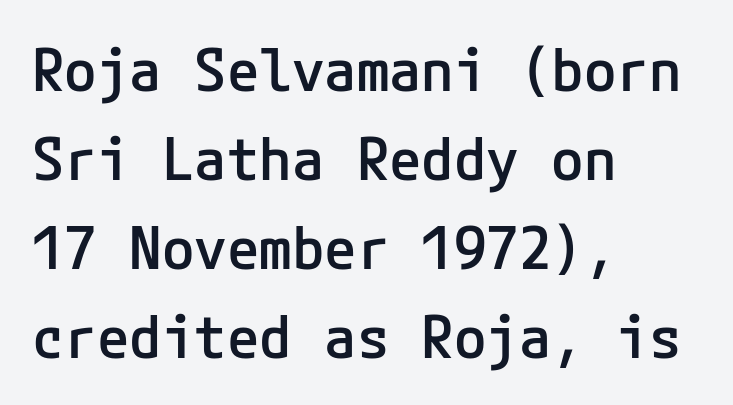
{"serif": "no", "italic": "no", "bold": "semi", "weight": "semibold", "width": "normal", "stroke_contrast": "low", "x_height": "medium", "underline": "no", "align": "left", "line_spacing": "normal", "line_spacing_ratio": 1.51, "letter_spacing": "normal", "letter_spacing_em": 0.0, "glyph_px": 59}
